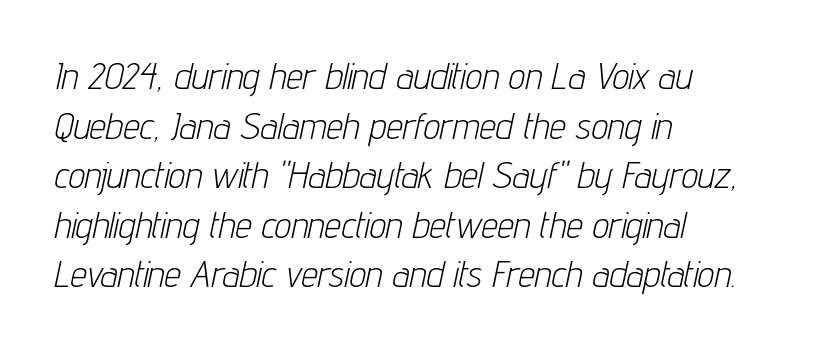
Q: Is the text bold? A: No.
Q: Is the text italic (slanted)? A: Yes, it leans right by about 12 degrees.
Q: Is the text underlined? A: No.
Q: How is the paragraph aligned? A: Left-aligned.
Q: Is the spacing between letters normal or unusually wide? A: Normal.
Q: Is the spacing between lines tight, normal or loose? A: Normal.
Q: Width (condensed, normal, or wide)? A: Condensed.
Q: Stroke contrast? A: Low.
Q: x-height? A: Medium.
Q: Monospaced? A: No.
